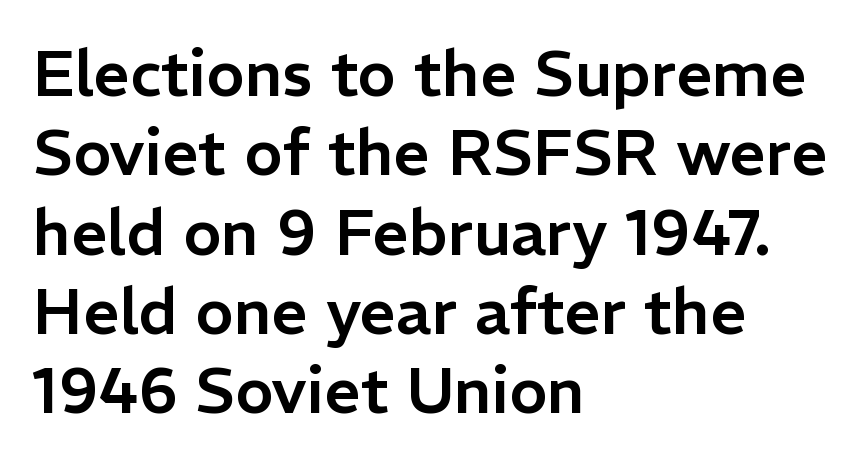
Clear beneath every line of the passage. The letters stand straight up with perfectly vertical stems. Letterform terminals end flat and unadorned throughout the passage. Glyph-to-glyph distance matches everyday printed text. Leftover space on each line is placed entirely after the last word.
